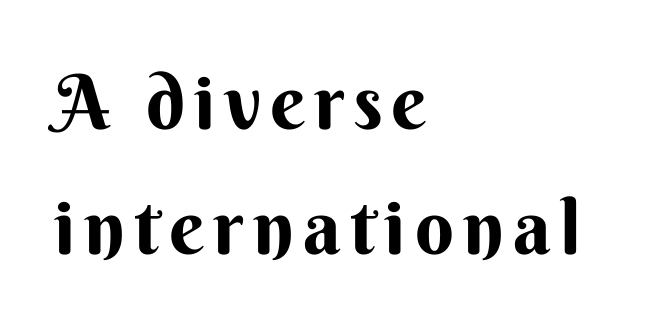
Q: Is the text italic (slanted)? A: No, it is upright.
Q: Is the typeface a serif or a sans-serif typeface? A: Sans-serif.
Q: Is the text underlined? A: No.
Q: How is the paragraph aligned? A: Left-aligned.
Q: Is the spacing between lines tight, normal or loose? A: Normal.
Q: Width (condensed, normal, or wide)? A: Normal.
Q: Stroke contrast? A: Medium.
Q: x-height? A: Small.
Q: Monospaced? A: No.
